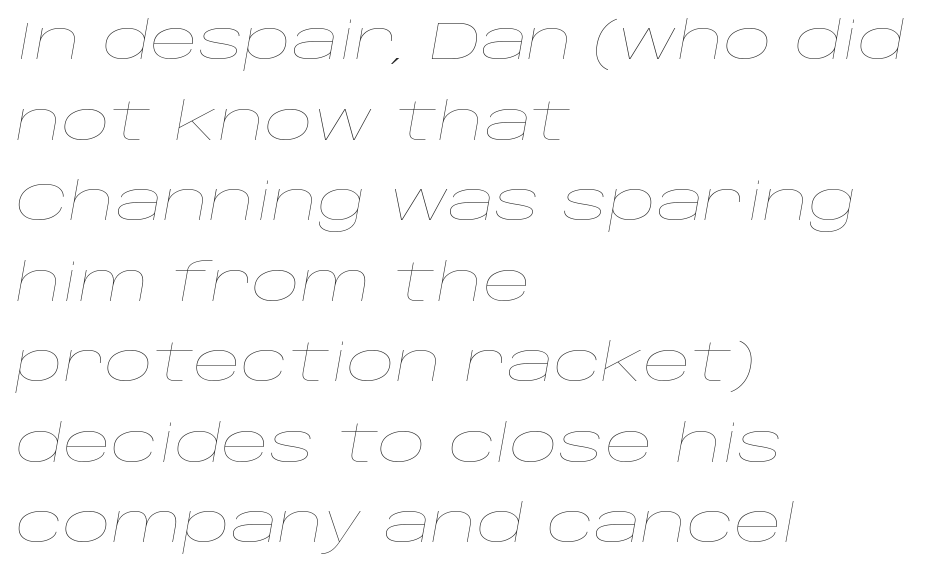
Q: Is the text bold? A: No.
Q: Is the text italic (slanted)? A: Yes, it leans right by about 10 degrees.
Q: Is the text underlined? A: No.
Q: How is the paragraph aligned? A: Left-aligned.
Q: Is the spacing between letters normal or unusually wide? A: Normal.
Q: Is the spacing between lines tight, normal or loose? A: Normal.
Q: Width (condensed, normal, or wide)? A: Wide.
Q: Stroke contrast? A: Low.
Q: x-height? A: Large.
Q: Monospaced? A: No.
